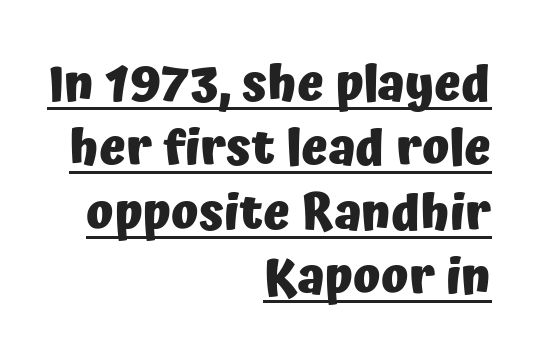
Observe the ordinary spacing: letters are neighbours, not strangers. You can see a thin bar hugging the bottom of the glyphs. No feet cap the strokes, marking this as sans-serif type. Baseline-to-baseline distance is the conventional proportion of letter height. The passage shown is typed in a proportional face where columns would drift.
